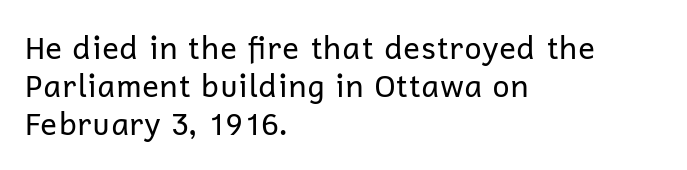
The image shows 31 px regular-weight sans-serif type, upright; set left-aligned, line spacing 1.22x, normal letter spacing, not underlined; low stroke contrast and a medium x-height.
